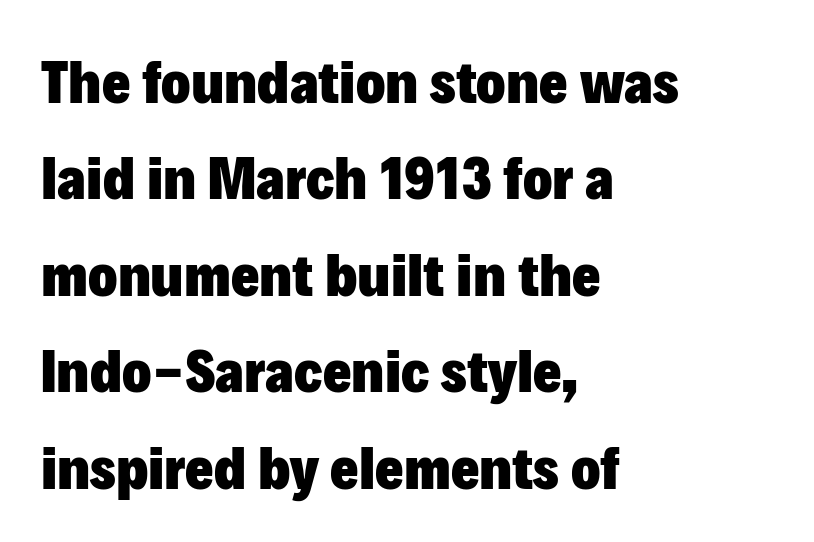
Q: Is the text bold? A: Yes.
Q: Is the text italic (slanted)? A: No, it is upright.
Q: Is the typeface a serif or a sans-serif typeface? A: Sans-serif.
Q: Is the text underlined? A: No.
Q: How is the paragraph aligned? A: Left-aligned.
Q: Is the spacing between letters normal or unusually wide? A: Normal.
Q: Is the spacing between lines tight, normal or loose? A: Normal.
Q: Width (condensed, normal, or wide)? A: Normal.
Q: Stroke contrast? A: Low.
Q: x-height? A: Medium.
Q: Monospaced? A: No.
